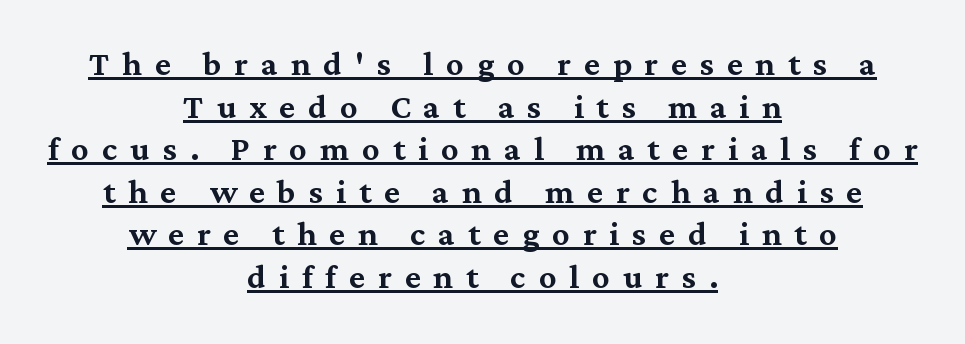
The vertical gap from one line to the next is small. Every stem runs plumb, perpendicular to the baseline. Observe the serifs anchoring each vertical stroke in this sample. Teacher's note: observe the equal gaps on both sides — that is centered alignment. Glyph-to-glyph distance is far greater than everyday printed text.
